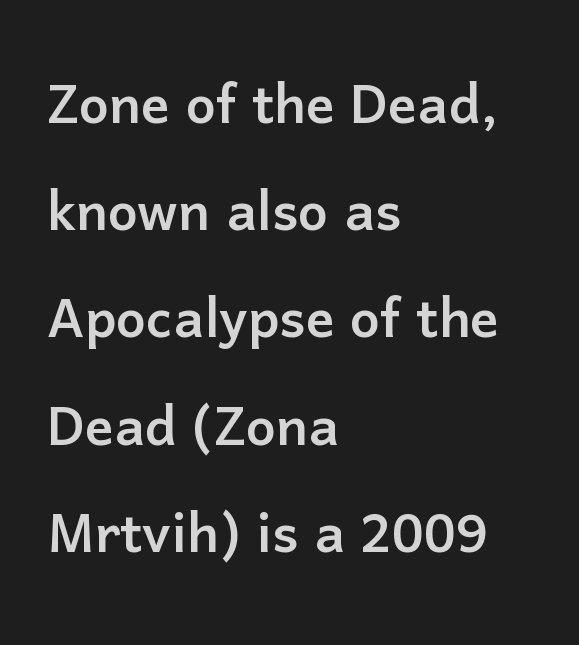
{"serif": "no", "italic": "no", "width": "normal", "stroke_contrast": "low", "x_height": "medium", "monospaced": "no", "underline": "no", "align": "left", "line_spacing": "normal", "line_spacing_ratio": 1.51, "letter_spacing": "normal", "letter_spacing_em": 0.0, "glyph_px": 71}
